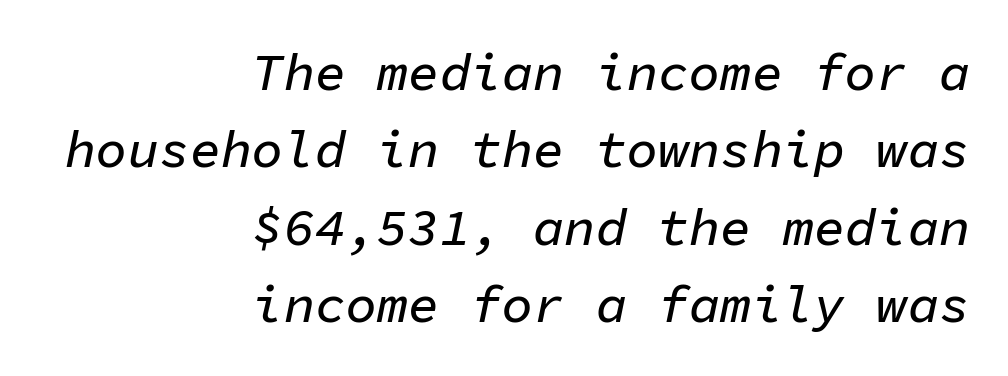
A typesetter would call this monospace, since all characters share one set width. Tracking here is standard; glyphs follow each other at the usual distance. Horizontal bands of white between lines are of average thickness. Reading down the block, your eye finds every line finishing at a fixed right position. Looking at the ascenders, they clearly lean.
